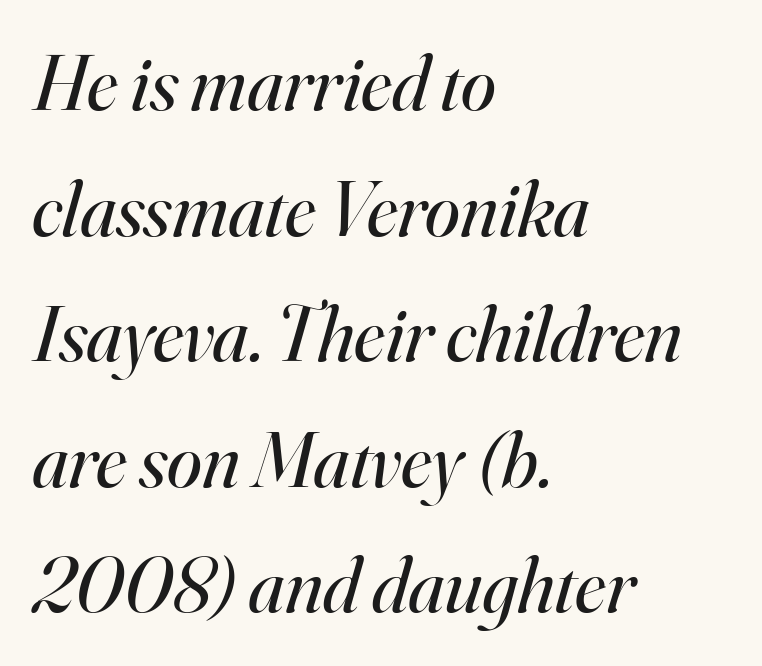
The image shows 79 px regular-weight serif type, italic (leaning right); set left-aligned, normal line spacing (1.59x), normal letter spacing, not underlined; high stroke contrast and a small x-height.
